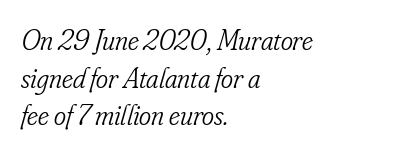
Q: Is the text bold? A: No.
Q: Is the text italic (slanted)? A: Yes, it leans right by about 16 degrees.
Q: Is the typeface a serif or a sans-serif typeface? A: Serif.
Q: Is the text underlined? A: No.
Q: How is the paragraph aligned? A: Left-aligned.
Q: Is the spacing between letters normal or unusually wide? A: Normal.
Q: Is the spacing between lines tight, normal or loose? A: Normal.
Q: Width (condensed, normal, or wide)? A: Condensed.
Q: Stroke contrast? A: Low.
Q: x-height? A: Small.
Q: Monospaced? A: No.
